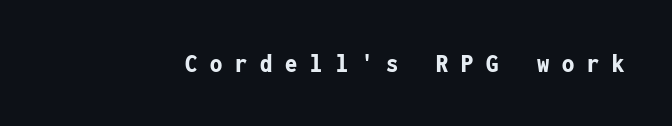
I'd describe the lettering as bold — thick and assertive. Observe the wide spacing: letters keep a clear distance from each other. The glyphs are unaccompanied by any horizontal stroke below them. Tall strokes in this sample are plumb rather than angled.
